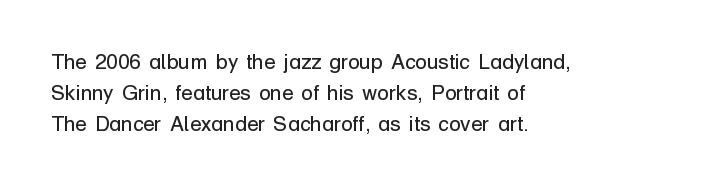
Q: Is the text bold? A: No.
Q: Is the text italic (slanted)? A: No, it is upright.
Q: Is the text underlined? A: No.
Q: How is the paragraph aligned? A: Left-aligned.
Q: Is the spacing between letters normal or unusually wide? A: Normal.
Q: Is the spacing between lines tight, normal or loose? A: Normal.
